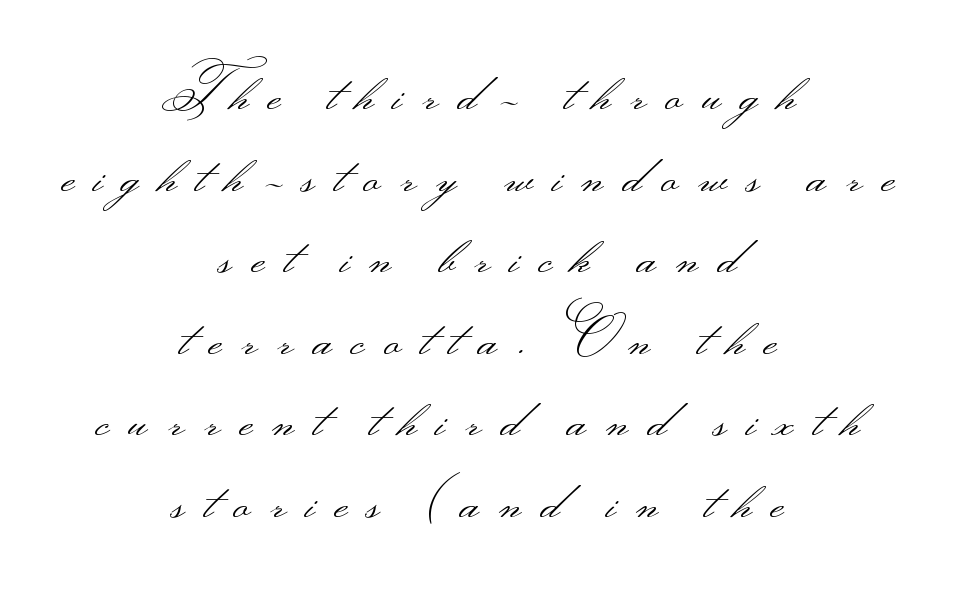
Q: Is the text bold? A: No.
Q: Is the text italic (slanted)? A: Yes.
Q: Is the typeface a serif or a sans-serif typeface? A: Sans-serif.
Q: Is the text underlined? A: No.
Q: How is the paragraph aligned? A: Centered.
Q: Is the spacing between letters normal or unusually wide? A: Unusually wide.
Q: Is the spacing between lines tight, normal or loose? A: Normal.
Q: Width (condensed, normal, or wide)? A: Wide.
Q: Stroke contrast? A: Medium.
Q: Monospaced? A: No.
